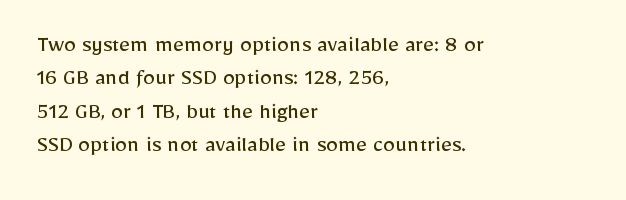
{"italic": "no", "bold": "no", "underline": "no", "align": "left", "line_spacing": "normal", "line_spacing_ratio": 1.39, "letter_spacing": "normal", "letter_spacing_em": 0.0, "glyph_px": 24}
